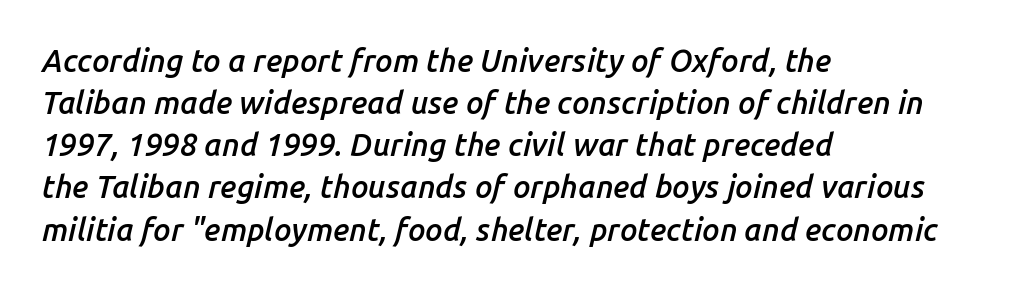
{"italic": "yes", "lean": "right", "slant_degrees": 14, "bold": "semi", "weight": "semibold", "width": "normal", "stroke_contrast": "low", "x_height": "medium", "monospaced": "no", "underline": "no", "align": "left", "line_spacing": "normal", "line_spacing_ratio": 1.36, "letter_spacing": "normal", "letter_spacing_em": 0.0, "glyph_px": 31}
